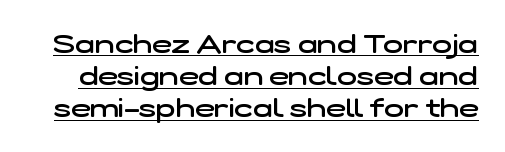
Bold? Not quite — semibold, heavier than regular but stopping short. Underline: present. The tracking reads as untouched default to a designer's eye.
